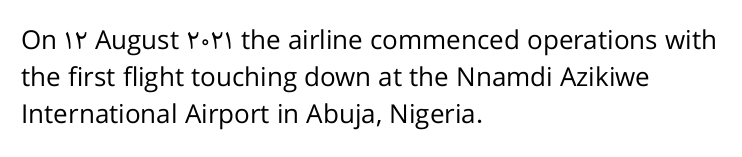
{"italic": "no", "bold": "no", "underline": "no", "align": "left", "line_spacing": "normal", "line_spacing_ratio": 1.42, "letter_spacing": "normal", "letter_spacing_em": 0.0, "glyph_px": 26}
